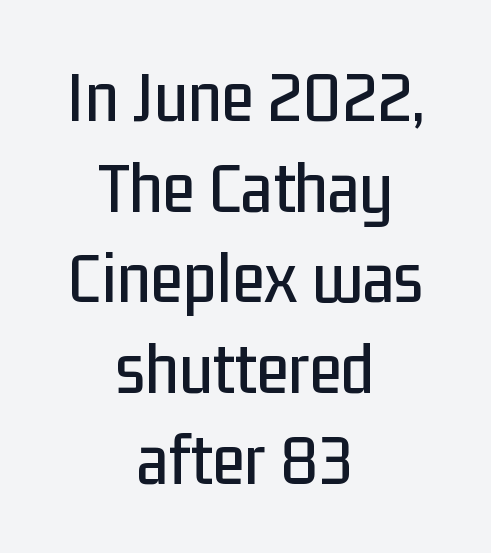
Each row of text sits above clean, open space. Typeset on center — no edge is straight. Each letter keeps its own natural width here, so spacing adapts to shape. The glyphs in this specimen are sans serif.
